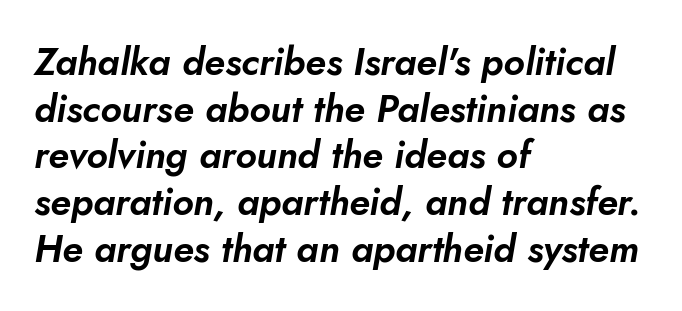
Nothing unusual about the tracking: characters are spaced as the font intends. Do the characters align in a grid? No, the font is proportional. The foot of each line stays bare and open. These lines were composed using italics. Does the copy run flush right? No — it runs flush left.
